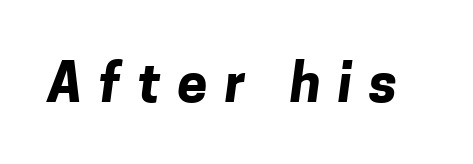
The glyphs in this specimen are sans serif. There is plenty of visible air inserted between adjacent glyphs. Beneath every word, the page is bare. Thick stems and heavy bowls — unmistakably bold.
